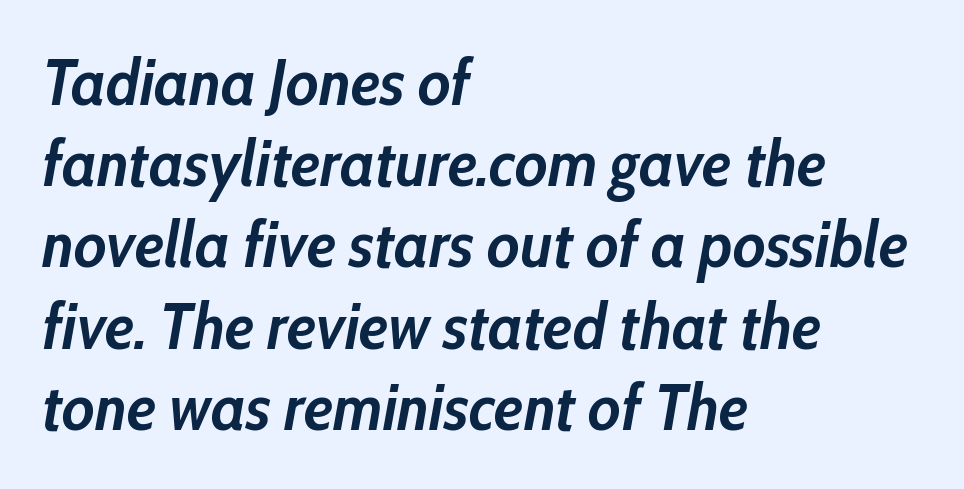
The image shows 65 px semibold, condensed type, italic (leaning right); set left-aligned, normal line spacing (1.25x), normal letter spacing, not underlined; low stroke contrast and a medium x-height.
